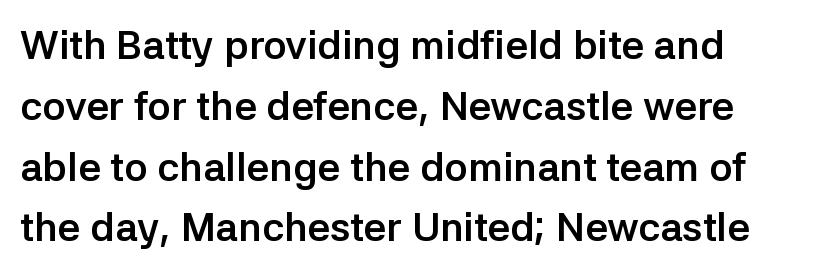
Q: Is the text bold? A: Yes.
Q: Is the text italic (slanted)? A: No, it is upright.
Q: Is the typeface a serif or a sans-serif typeface? A: Sans-serif.
Q: Is the text underlined? A: No.
Q: How is the paragraph aligned? A: Left-aligned.
Q: Is the spacing between letters normal or unusually wide? A: Normal.
Q: Is the spacing between lines tight, normal or loose? A: Normal.
Q: Width (condensed, normal, or wide)? A: Normal.
Q: Stroke contrast? A: Low.
Q: x-height? A: Medium.
Q: Monospaced? A: No.
